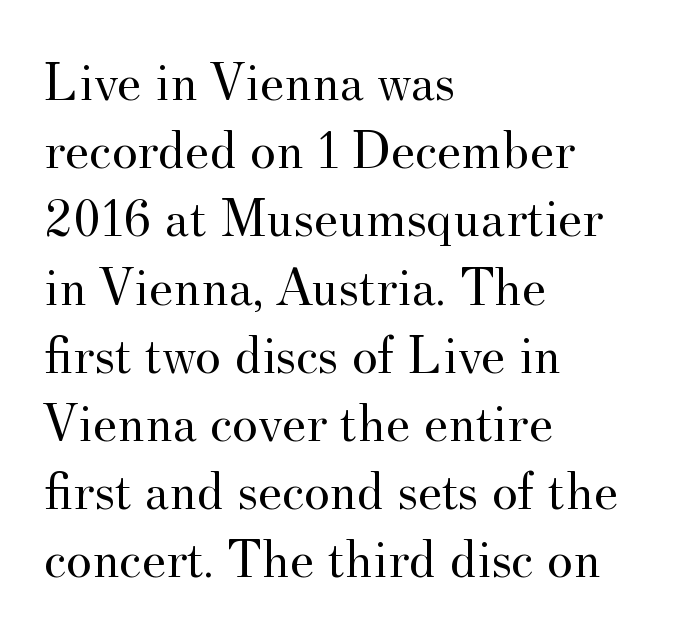
Character widths vary here, with narrow letters taking less room than wide ones. Characters follow at the spacing the type designer built in. A clean baseline with only descenders dipping below it. Old-style or modern, the face here clearly has serifs. The paragraph shown leans on its left margin.
